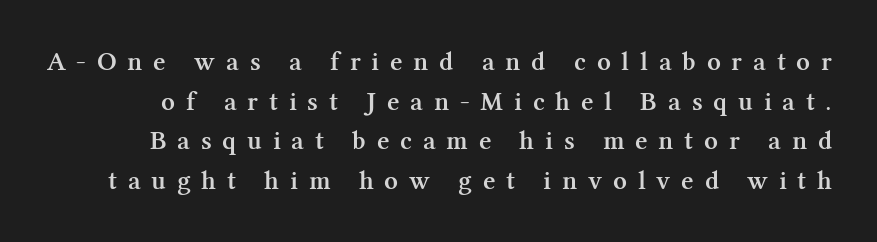
Q: Is the text bold? A: Semi-bold.
Q: Is the text italic (slanted)? A: No, it is upright.
Q: Is the text underlined? A: No.
Q: Is the spacing between letters normal or unusually wide? A: Unusually wide.
Q: Is the spacing between lines tight, normal or loose? A: Normal.
